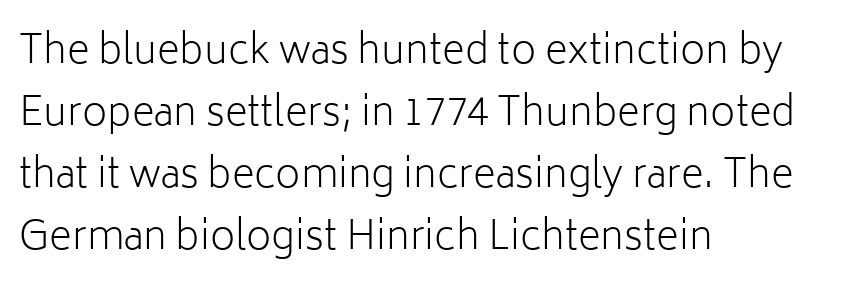
This block has exactly the height ordinary leading produces. This rendering employs a face without finishing strokes, i.e., a sans-serif. The gaps between neighbouring characters are ordinary and unremarkable. The strip under each line holds only bare page.
